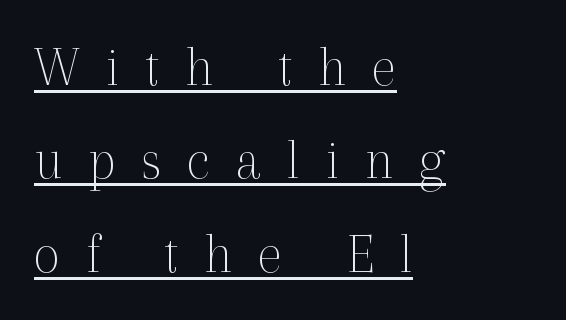
The image shows 58 px thin serif type, upright; set left-aligned, normal line spacing (1.61x), unusually wide letter spacing (+0.44 em), underlined; a medium x-height.
